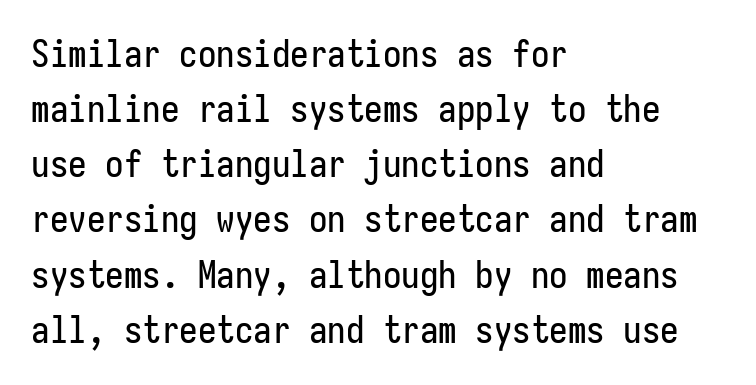
Any mark beneath the type? The region is blank. One glance says typical: line gaps are just what's usual. Is this a fixed-width face? Yes — each glyph sits in an identical cell. The type is set solid horizontally, with unmodified tracking. Vertical strokes here are truly vertical. If you drew a ruler down the left edge, every line would touch it.
